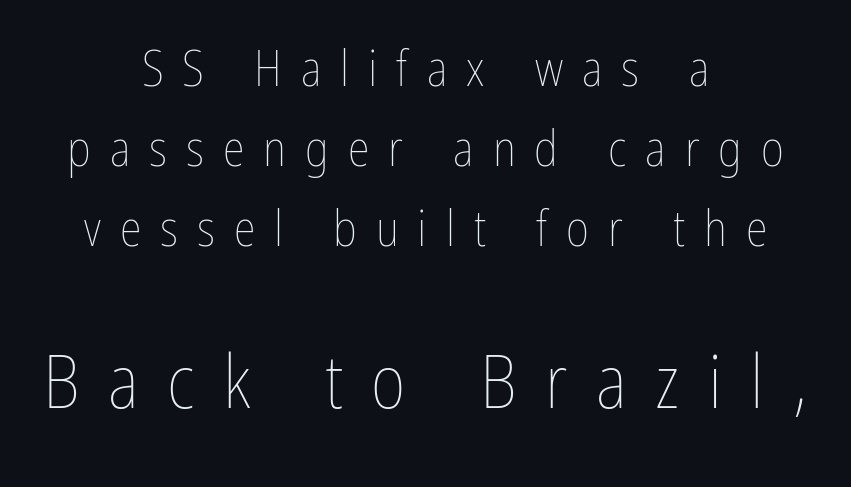
{"italic": "no", "bold": "no", "weight": "thin", "width": "condensed", "stroke_contrast": "low", "x_height": "medium", "monospaced": "no", "underline": "no", "align": "center", "line_spacing": "normal", "line_spacing_ratio": 1.6, "letter_spacing": "wide", "letter_spacing_em": 0.38, "larger_block": "second", "size_ratio": 1.5, "glyph_px": 75}
